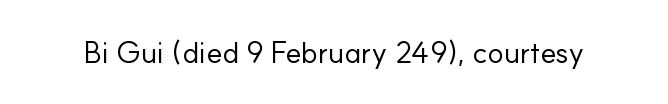
{"serif": "no", "italic": "no", "bold": "no", "weight": "regular", "width": "normal", "stroke_contrast": "low", "x_height": "small", "monospaced": "no", "underline": "no", "letter_spacing": "normal", "letter_spacing_em": 0.0, "glyph_px": 30}
